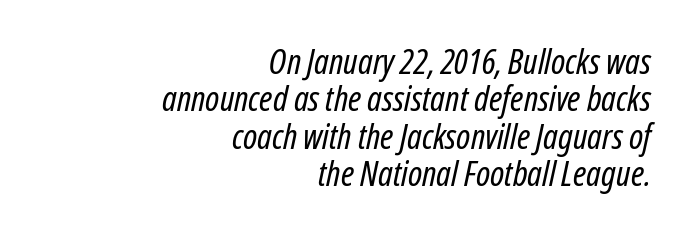
Q: Is the text bold? A: No.
Q: Is the text italic (slanted)? A: Yes, it leans right by about 12 degrees.
Q: Is the text underlined? A: No.
Q: How is the paragraph aligned? A: Right-aligned.
Q: Is the spacing between letters normal or unusually wide? A: Normal.
Q: Is the spacing between lines tight, normal or loose? A: Tight.
Q: Width (condensed, normal, or wide)? A: Condensed.
Q: Stroke contrast? A: Low.
Q: x-height? A: Medium.
Q: Monospaced? A: No.
